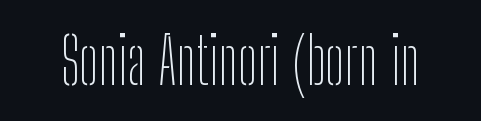
{"serif": "no", "italic": "no", "bold": "no", "weight": "thin", "width": "condensed", "stroke_contrast": "low", "x_height": "medium", "monospaced": "no", "underline": "no", "letter_spacing": "normal", "letter_spacing_em": 0.0, "glyph_px": 64}
